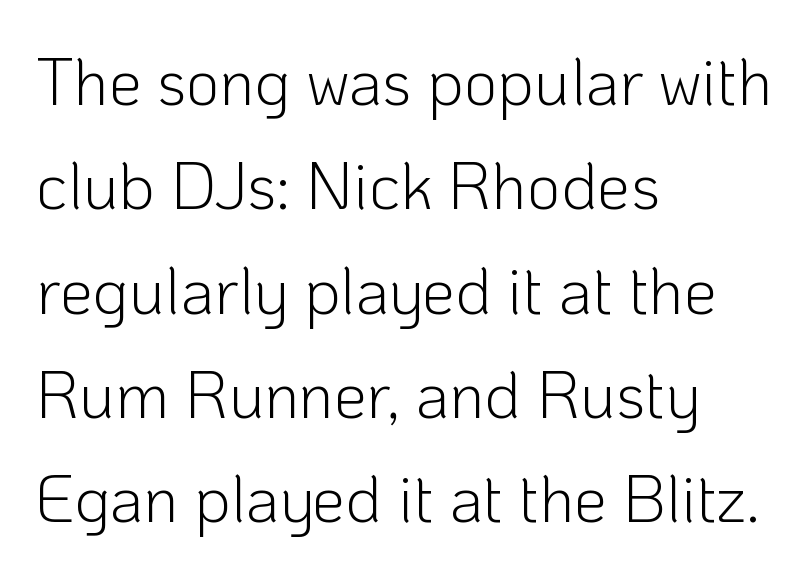
Q: Is the text bold? A: No.
Q: Is the text italic (slanted)? A: No, it is upright.
Q: Is the typeface a serif or a sans-serif typeface? A: Sans-serif.
Q: Is the text underlined? A: No.
Q: How is the paragraph aligned? A: Left-aligned.
Q: Is the spacing between letters normal or unusually wide? A: Normal.
Q: Is the spacing between lines tight, normal or loose? A: Normal.
Q: Width (condensed, normal, or wide)? A: Normal.
Q: Stroke contrast? A: Low.
Q: x-height? A: Medium.
Q: Monospaced? A: No.
